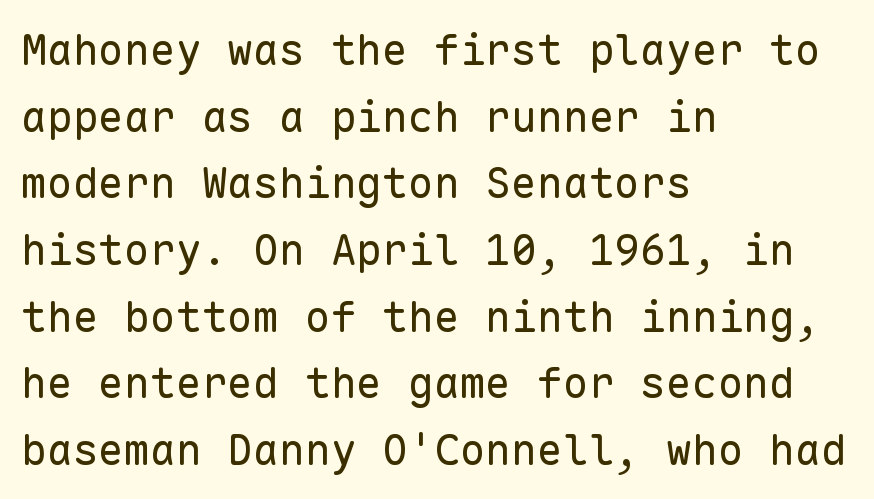
Q: Is the text bold? A: No.
Q: Is the text italic (slanted)? A: No, it is upright.
Q: Is the typeface a serif or a sans-serif typeface? A: Sans-serif.
Q: Is the text underlined? A: No.
Q: How is the paragraph aligned? A: Left-aligned.
Q: Is the spacing between letters normal or unusually wide? A: Normal.
Q: Is the spacing between lines tight, normal or loose? A: Normal.
Q: Width (condensed, normal, or wide)? A: Normal.
Q: Stroke contrast? A: Low.
Q: x-height? A: Medium.
Q: Monospaced? A: Yes.
